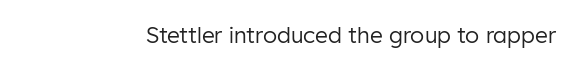
The image shows 22 px text type, upright; set normal letter spacing, not underlined.
